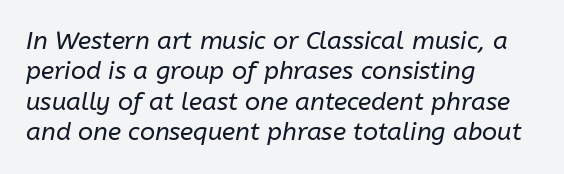
Visually the block forms a straight wall on the left and a jagged coastline on the right. Weight: regular or lighter. The space beneath each line is pristine and unruled. Compared with typical body copy, the letter spacing here is the same.
